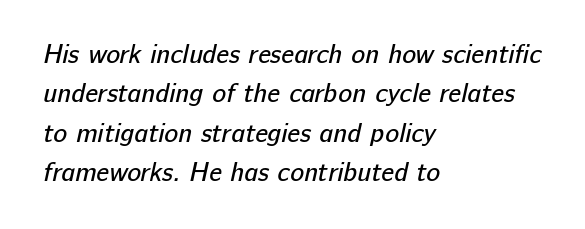
Q: Is the text bold? A: No.
Q: Is the text underlined? A: No.
Q: How is the paragraph aligned? A: Left-aligned.
Q: Is the spacing between letters normal or unusually wide? A: Normal.
Q: Is the spacing between lines tight, normal or loose? A: Normal.
